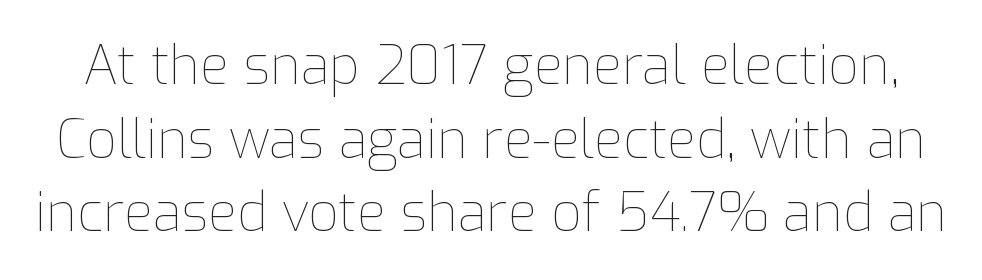
{"italic": "no", "bold": "no", "weight": "thin", "width": "normal", "stroke_contrast": "low", "x_height": "medium", "monospaced": "no", "underline": "no", "line_spacing": "normal", "line_spacing_ratio": 1.39, "letter_spacing": "normal", "letter_spacing_em": 0.0, "glyph_px": 53}
